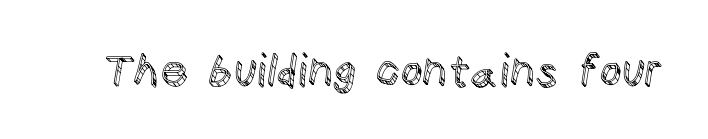
In terms of letterspacing, this is plain default setting. The gap between lines stays unmarked. Here the designer chose a conventional face with non-uniform glyph widths.
